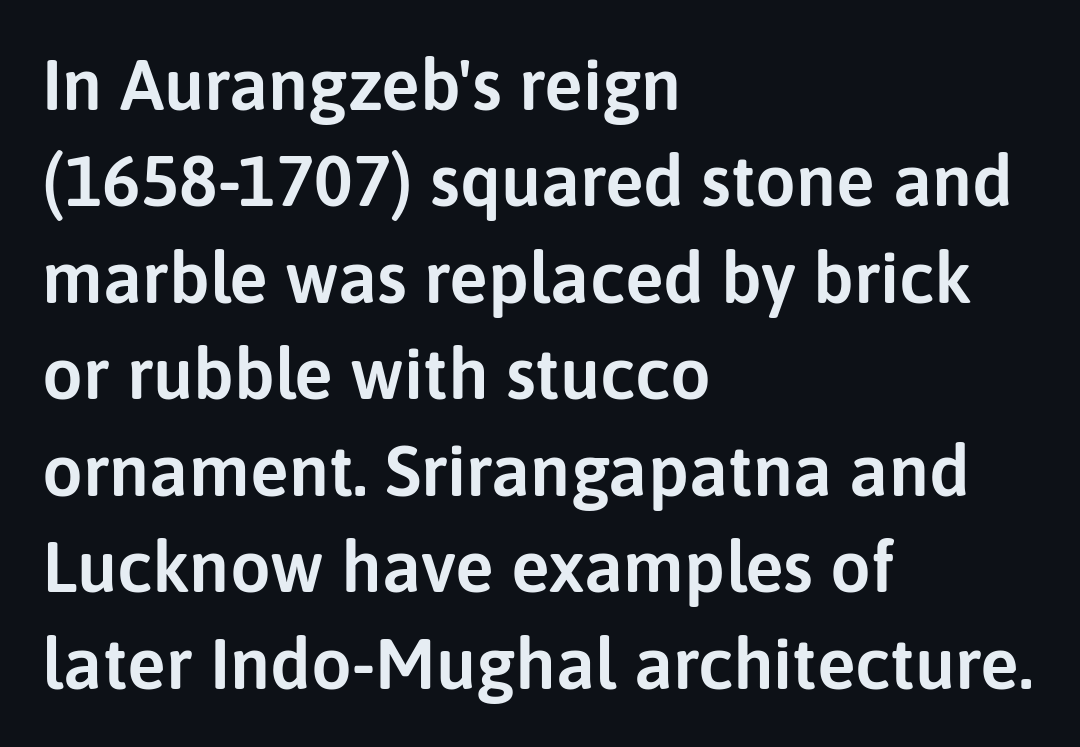
{"serif": "no", "italic": "no", "width": "normal", "stroke_contrast": "low", "x_height": "medium", "monospaced": "no", "underline": "no", "align": "left", "line_spacing": "normal", "line_spacing_ratio": 1.34, "letter_spacing": "normal", "letter_spacing_em": 0.0, "glyph_px": 72}
